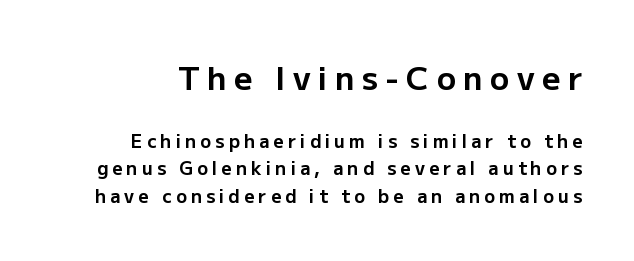
{"serif": "no", "italic": "no", "bold": "yes", "weight": "bold", "width": "normal", "stroke_contrast": "low", "x_height": "medium", "monospaced": "no", "underline": "no", "line_spacing": "normal", "line_spacing_ratio": 1.53, "letter_spacing": "wide", "letter_spacing_em": 0.23, "larger_block": "first", "size_ratio": 1.78, "glyph_px": 32}
